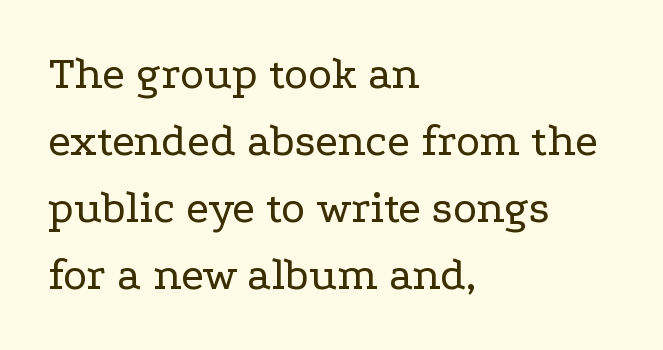
It's the straight-up-and-down kind of type. Characters follow at the spacing the type designer built in. Horizontally, the lines are justified to the leading edge only. Rule under the text: the space is simply empty.
